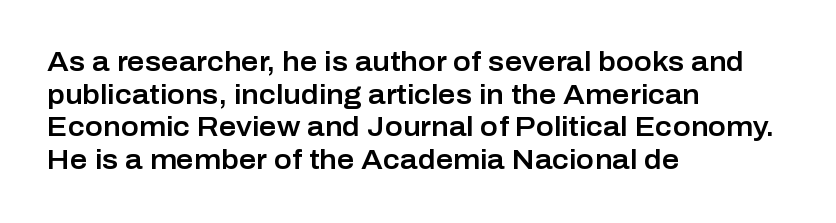
Words float on clear page, feet unadorned. Words appear dense and cohesive because spacing is normal. The lettering holds an erect, upright posture throughout. If you drew a ruler down the left edge, every line would touch it.
